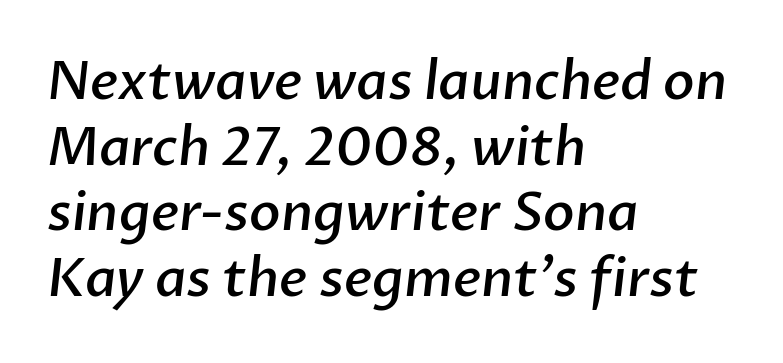
Alignment: flush left. No extra tracking has been applied to these lines. Font category for this specimen: sans-serif. The specimen omits any rule beneath the text block's lines. Note the varied advance widths — an 'i' is clearly narrower than an 'm'.
